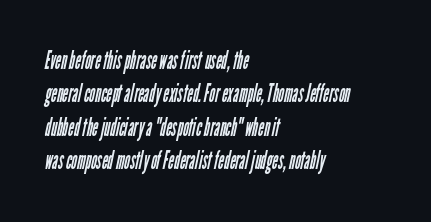
Heaviness? Minimal to ordinary, like unemphasized prose. The rendering keeps characters at their native spacing. Lines of text with bare space underneath. A student would call this left alignment; a typographer would say flush left, rag right. Evenly set lines give the paragraph a standard silhouette.
